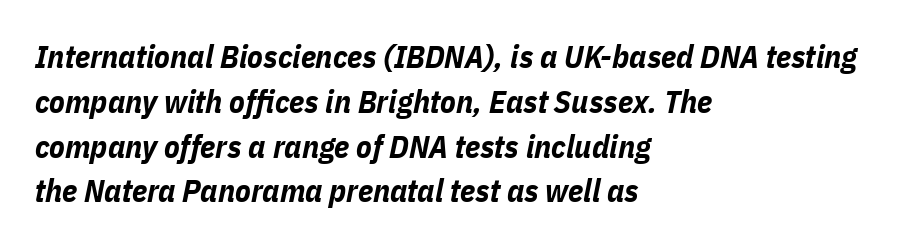
Q: Is the text bold? A: Yes.
Q: Is the text italic (slanted)? A: Yes, it leans right by about 11 degrees.
Q: Is the text underlined? A: No.
Q: How is the paragraph aligned? A: Left-aligned.
Q: Is the spacing between letters normal or unusually wide? A: Normal.
Q: Is the spacing between lines tight, normal or loose? A: Normal.
Q: Width (condensed, normal, or wide)? A: Condensed.
Q: Stroke contrast? A: Low.
Q: x-height? A: Medium.
Q: Monospaced? A: No.
